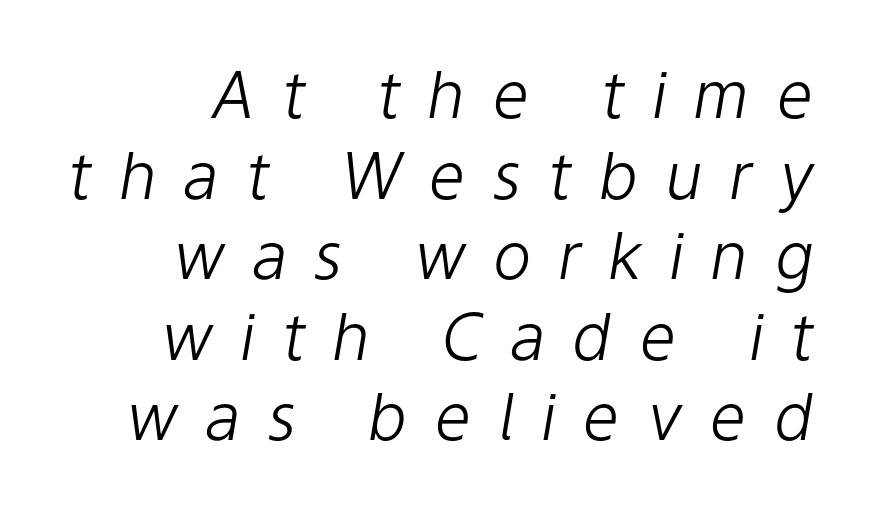
{"italic": "yes", "lean": "right", "slant_degrees": 9, "bold": "no", "weight": "light", "width": "normal", "stroke_contrast": "low", "x_height": "medium", "monospaced": "no", "underline": "no", "align": "right", "line_spacing_ratio": 1.24, "letter_spacing": "wide", "letter_spacing_em": 0.41, "glyph_px": 65}
